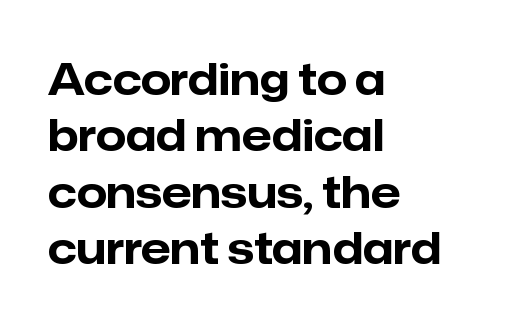
{"serif": "no", "italic": "no", "bold": "yes", "weight": "bold", "width": "normal", "stroke_contrast": "low", "x_height": "medium", "monospaced": "no", "underline": "no", "align": "left", "line_spacing": "normal", "line_spacing_ratio": 1.31, "letter_spacing": "normal", "letter_spacing_em": 0.0, "glyph_px": 43}
